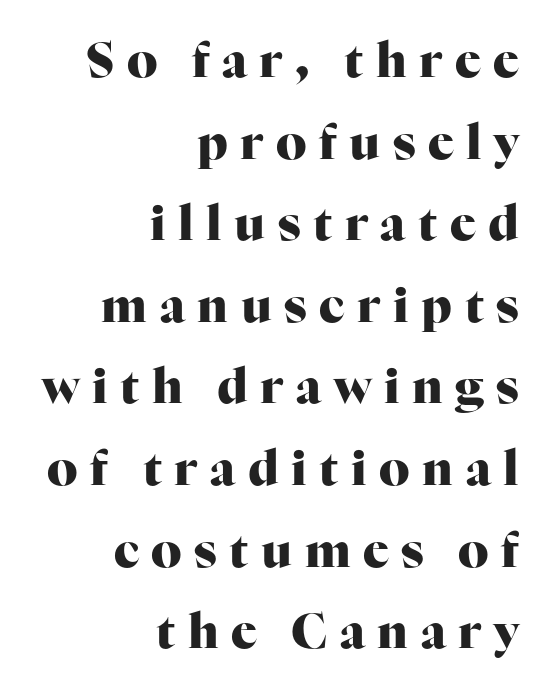
I'd call this a serif setting — the letters wear small feet. The horizontal fit of the characters is loose and conspicuously gappy. If you drew a line through each stem, it would be perfectly vertical. Anything drawn beneath the words? Only blank space.
